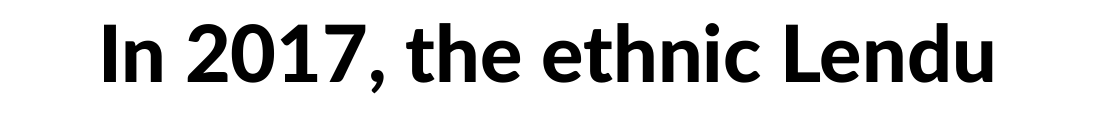
The image shows 79 px bold sans-serif type, upright; set normal letter spacing, not underlined; low stroke contrast and a medium x-height.
